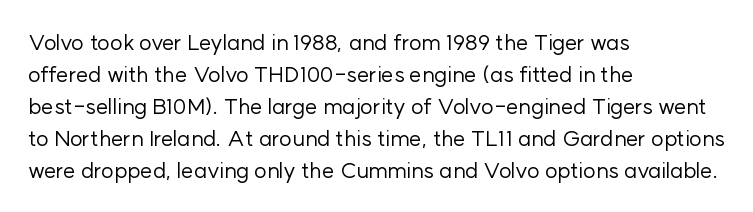
The image shows 22 px text type, upright; set left-aligned, normal line spacing (1.45x), normal letter spacing, not underlined.
